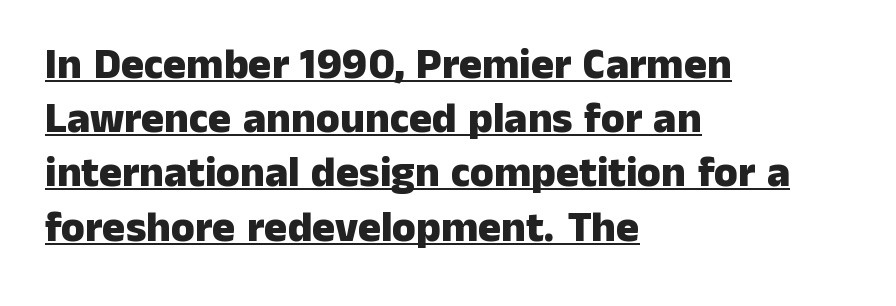
The image shows 43 px heavy sans-serif type, upright; set left-aligned, normal line spacing (1.26x), normal letter spacing, underlined; low stroke contrast and a medium x-height.
